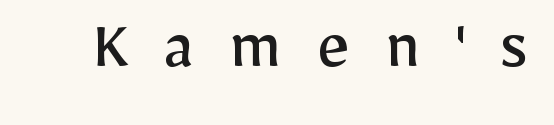
The image shows 72 px regular-weight sans-serif type, upright; set unusually wide letter spacing (+0.47 em), not underlined; low stroke contrast and a medium x-height.
